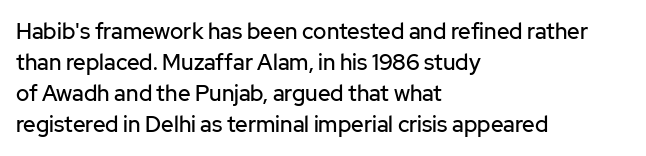
{"italic": "no", "underline": "no", "align": "left", "line_spacing": "normal", "line_spacing_ratio": 1.41, "letter_spacing": "normal", "letter_spacing_em": 0.0, "glyph_px": 22}
